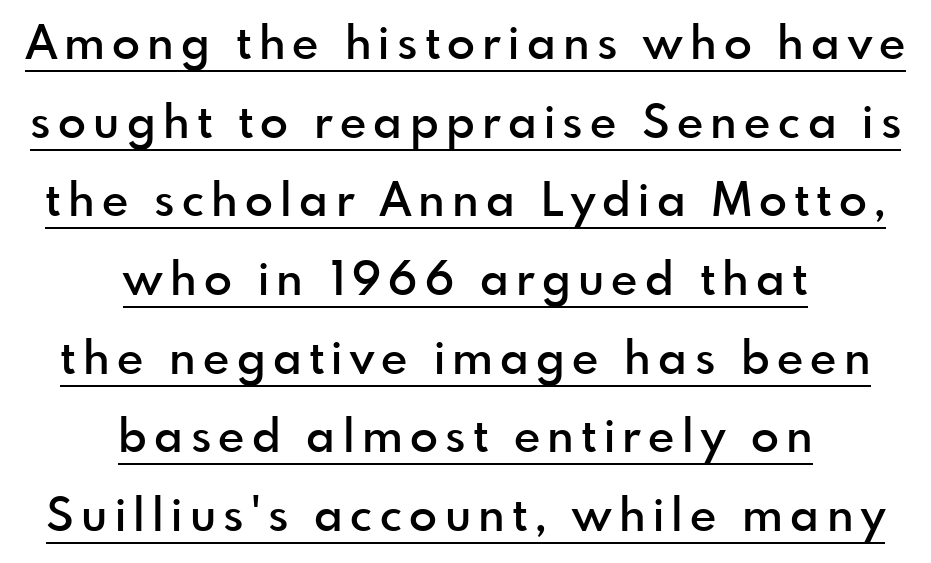
The image shows 46 px semibold sans-serif type, upright; set centered, line spacing 1.71x, underlined; a small x-height.
